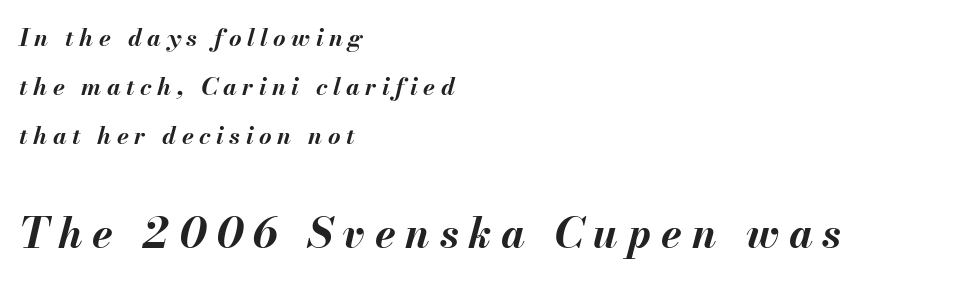
Just letters on the line, the space beneath them empty. Characters follow at a spacing far wider than the type designer built in. A dark, heavy texture on the line: the type is bold. Yep, that's italic — everything's leaning. Quick note: interline space is abundant. The rendering uses natural spacing where letterforms have individual widths.
